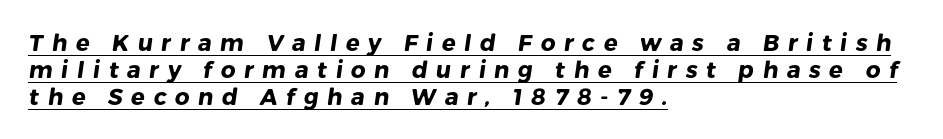
The image shows 23 px bold type; set left-aligned, line spacing 1.17x, unusually wide letter spacing (+0.37 em), underlined.
